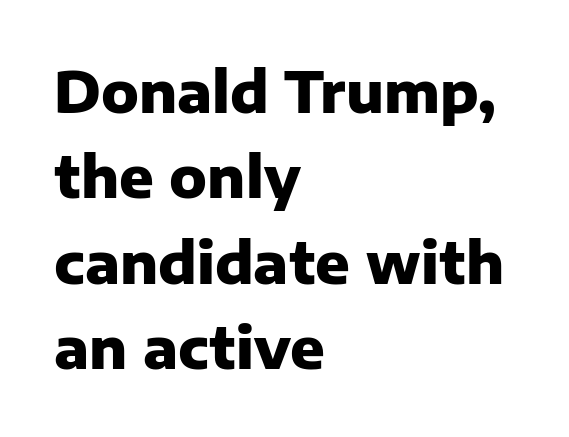
Notice how descenders clear the ascenders below comfortably — that's standard leading. A typesetter would call this proportional, since set widths differ per character. How are the letters spaced? Ordinarily, with no added tracking. The passage shown is not underscored anywhere. The ragged edge is on the right, which tells us the setting is flush left. Heavy, bold letterforms.
